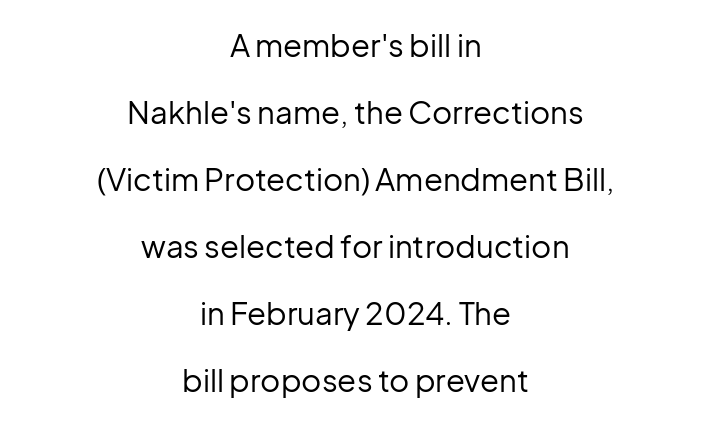
{"serif": "no", "italic": "no", "bold": "no", "weight": "regular", "width": "normal", "stroke_contrast": "low", "x_height": "medium", "monospaced": "no", "underline": "no", "align": "center", "line_spacing": "loose", "line_spacing_ratio": 2.16, "letter_spacing": "normal", "letter_spacing_em": 0.0, "glyph_px": 31}
